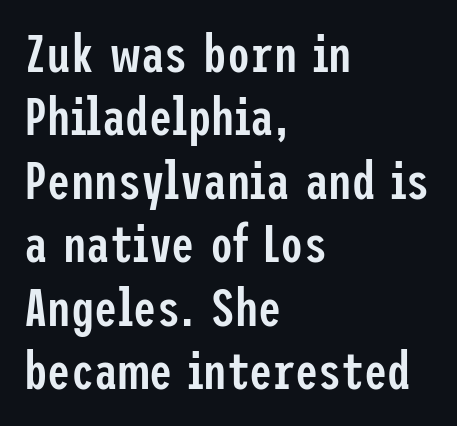
The image shows 52 px semibold, condensed sans-serif type, upright; set left-aligned, line spacing 1.22x, normal letter spacing, not underlined; low stroke contrast and a medium x-height.
